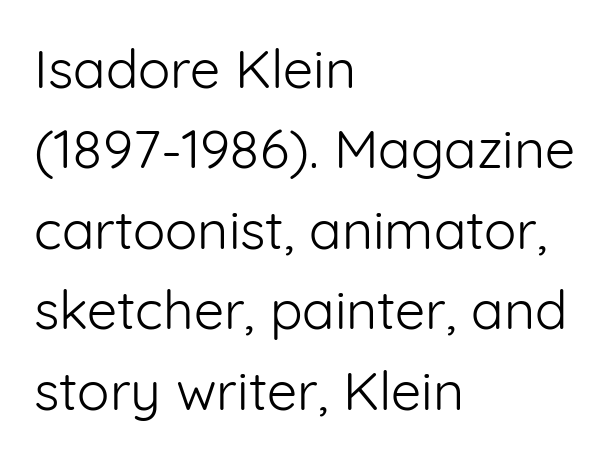
Unlike a traditional serif, this face leaves its strokes unadorned. One-word summary of the alignment: left. The passage shown stacks its lines at a standard gap. The cut favours lightness, reaching ordinary text weight at its darkest. Look at the tracking — it's just the regular setting, nothing added.
